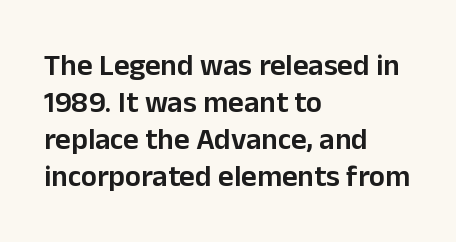
This is the in-between weight designers call semibold or demi. Inter-character spacing is left at the font's built-in metrics. The setting favours the left margin, as ordinary paragraphs usually do. Underline: absent.
